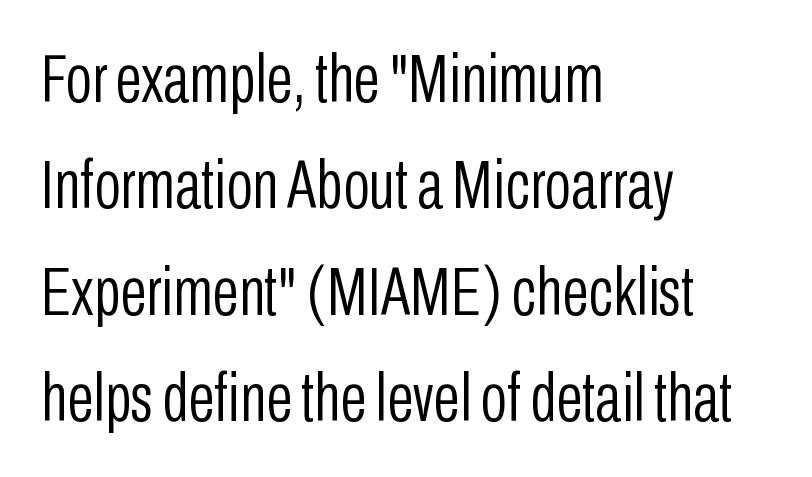
{"serif": "no", "italic": "no", "bold": "no", "weight": "light", "width": "condensed", "stroke_contrast": "low", "x_height": "medium", "monospaced": "no", "underline": "no", "align": "left", "line_spacing": "normal", "line_spacing_ratio": 1.54, "letter_spacing": "normal", "letter_spacing_em": 0.0, "glyph_px": 69}
